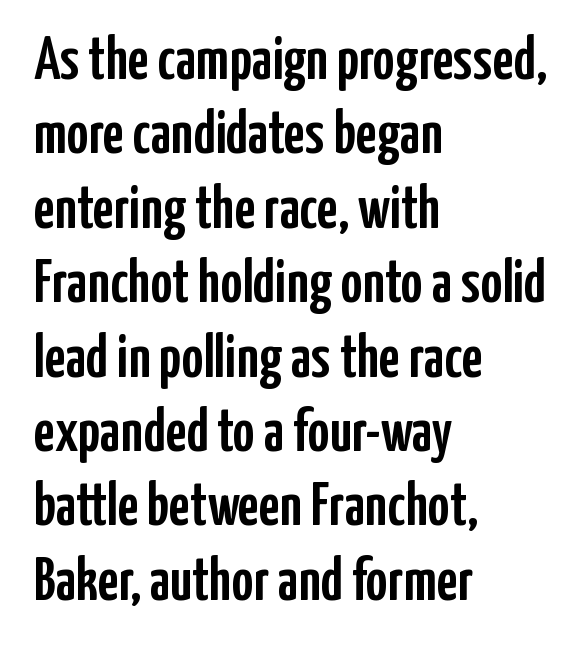
Posture: vertical. These lines keep a tight, regular rhythm from letter to letter. Varying glyph widths throughout — classic text-font behaviour. Horizontally, the lines are justified to the leading edge only.
